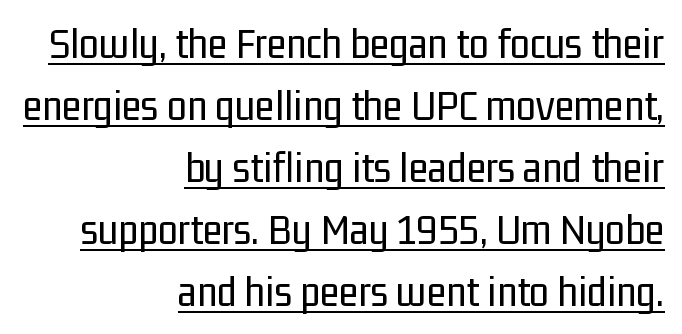
Q: Is the text bold? A: No.
Q: Is the text italic (slanted)? A: No, it is upright.
Q: Is the typeface a serif or a sans-serif typeface? A: Sans-serif.
Q: Is the text underlined? A: Yes.
Q: How is the paragraph aligned? A: Right-aligned.
Q: Is the spacing between letters normal or unusually wide? A: Normal.
Q: Is the spacing between lines tight, normal or loose? A: Normal.
Q: Width (condensed, normal, or wide)? A: Condensed.
Q: Stroke contrast? A: Low.
Q: x-height? A: Medium.
Q: Monospaced? A: No.
